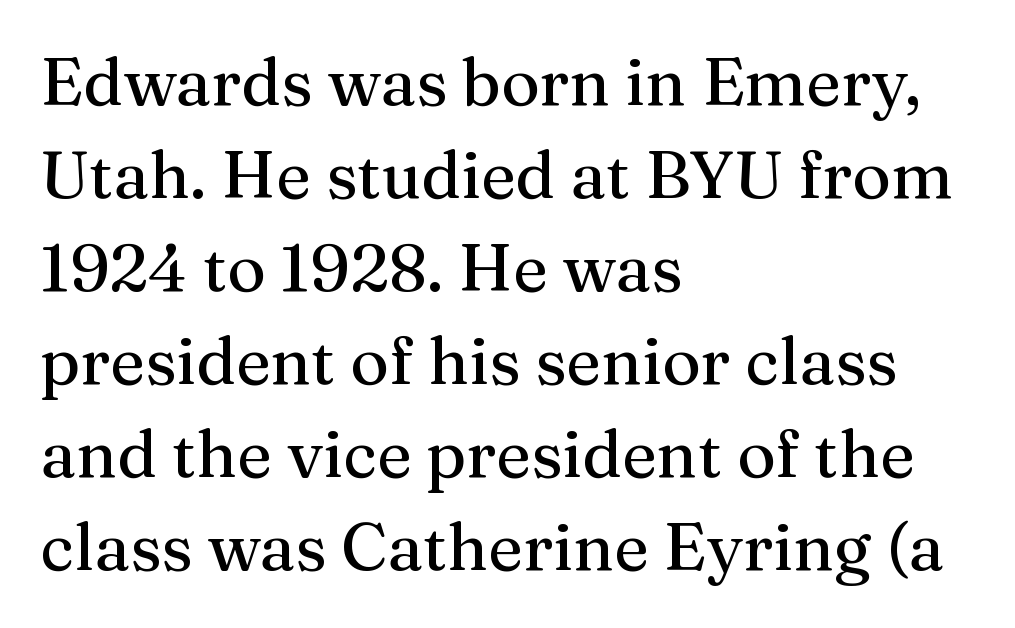
Q: Is the text italic (slanted)? A: No, it is upright.
Q: Is the typeface a serif or a sans-serif typeface? A: Serif.
Q: Is the text underlined? A: No.
Q: How is the paragraph aligned? A: Left-aligned.
Q: Is the spacing between letters normal or unusually wide? A: Normal.
Q: Is the spacing between lines tight, normal or loose? A: Normal.
Q: Width (condensed, normal, or wide)? A: Normal.
Q: Stroke contrast? A: Medium.
Q: x-height? A: Medium.
Q: Monospaced? A: No.
